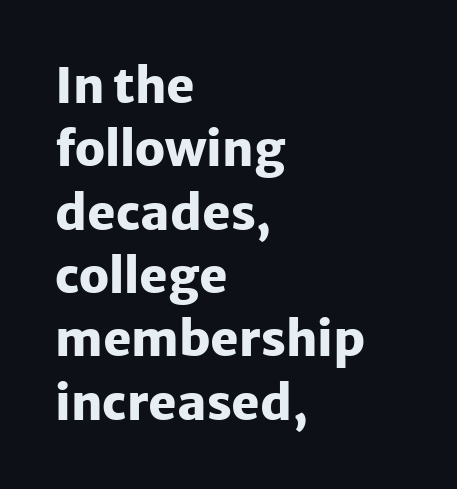
The image shows 48 px heavy sans-serif type, upright; set left-aligned, normal line spacing (1.32x), normal letter spacing, not underlined; low stroke contrast and a medium x-height.
